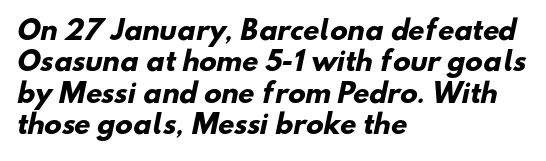
The image shows 26 px bold type; set left-aligned, line spacing 1.21x, normal letter spacing, not underlined.
